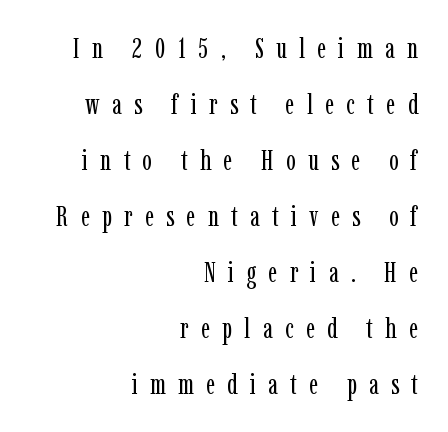
{"serif": "yes", "italic": "no", "bold": "no", "weight": "regular", "width": "condensed", "stroke_contrast": "low", "x_height": "medium", "monospaced": "no", "underline": "no", "align": "right", "line_spacing": "loose", "line_spacing_ratio": 1.93, "letter_spacing": "wide", "letter_spacing_em": 0.42, "glyph_px": 29}
